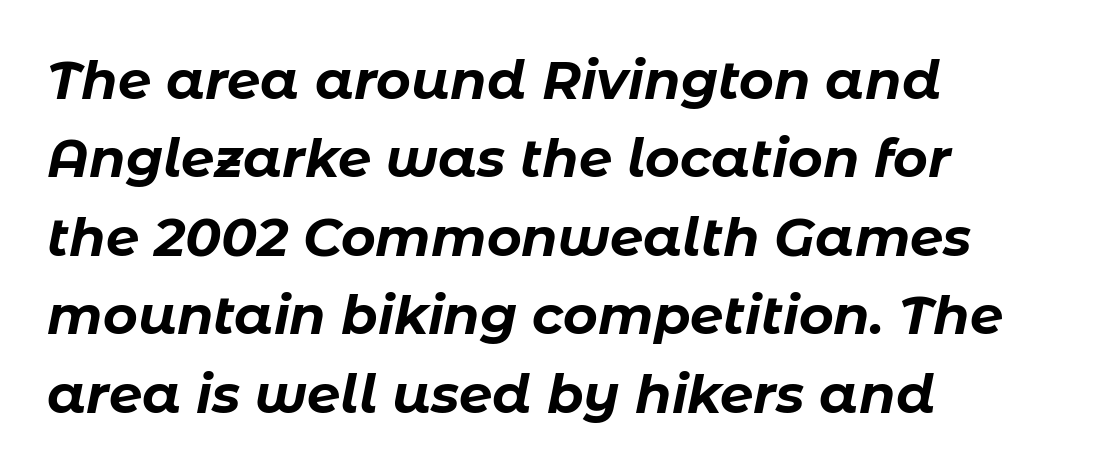
Q: Is the text bold? A: Yes.
Q: Is the text italic (slanted)? A: Yes, it leans right by about 11 degrees.
Q: Is the text underlined? A: No.
Q: How is the paragraph aligned? A: Left-aligned.
Q: Is the spacing between letters normal or unusually wide? A: Normal.
Q: Is the spacing between lines tight, normal or loose? A: Normal.
Q: Width (condensed, normal, or wide)? A: Normal.
Q: Stroke contrast? A: Low.
Q: x-height? A: Medium.
Q: Monospaced? A: No.
